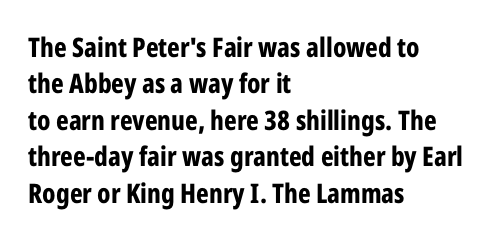
The image shows 27 px bold type, upright; set left-aligned, normal line spacing (1.35x), normal letter spacing, not underlined.
